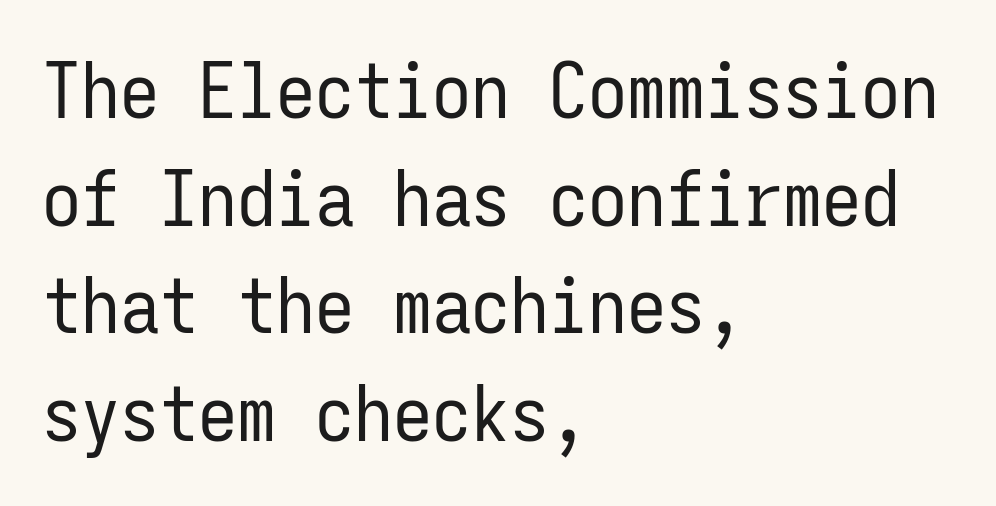
Q: Is the text bold? A: No.
Q: Is the text italic (slanted)? A: No, it is upright.
Q: Is the typeface a serif or a sans-serif typeface? A: Sans-serif.
Q: Is the text underlined? A: No.
Q: How is the paragraph aligned? A: Left-aligned.
Q: Is the spacing between letters normal or unusually wide? A: Normal.
Q: Is the spacing between lines tight, normal or loose? A: Normal.
Q: Width (condensed, normal, or wide)? A: Condensed.
Q: Stroke contrast? A: Low.
Q: x-height? A: Medium.
Q: Monospaced? A: Yes.
